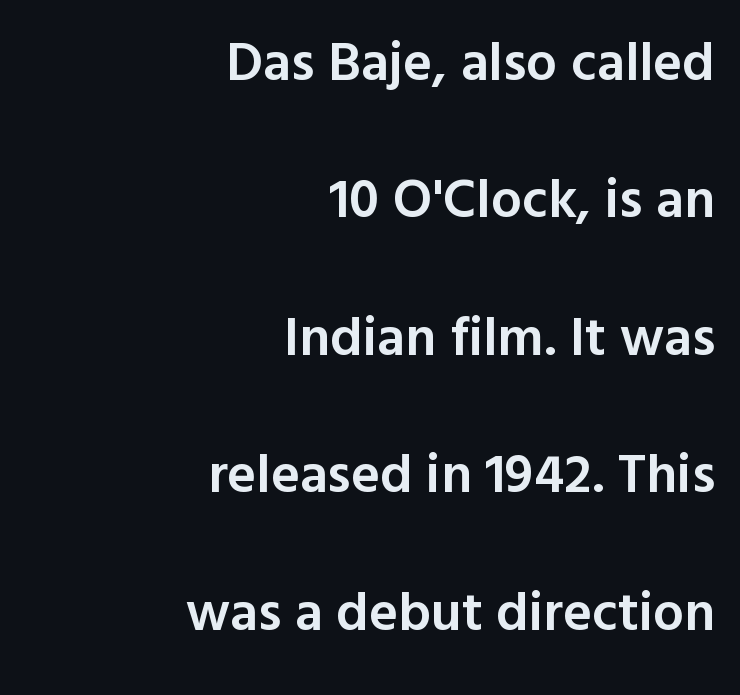
Notice how the stems are strictly vertical — no italics here. Visually the block forms a straight wall on the right and a jagged coastline on the left. Character widths vary here, with narrow letters taking less room than wide ones. The passage shown is typeset with a sans-serif family. Just letters on the line, the space beneath them empty.
